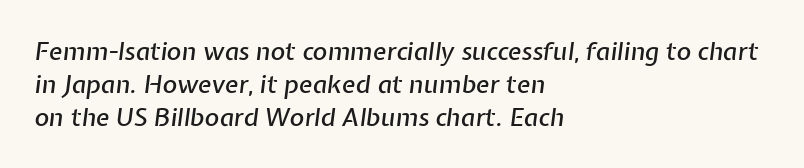
{"italic": "yes", "lean": "right", "slant_degrees": 7, "underline": "no", "align": "left", "line_spacing": "normal", "line_spacing_ratio": 1.32, "letter_spacing": "normal", "letter_spacing_em": 0.0, "glyph_px": 25}
